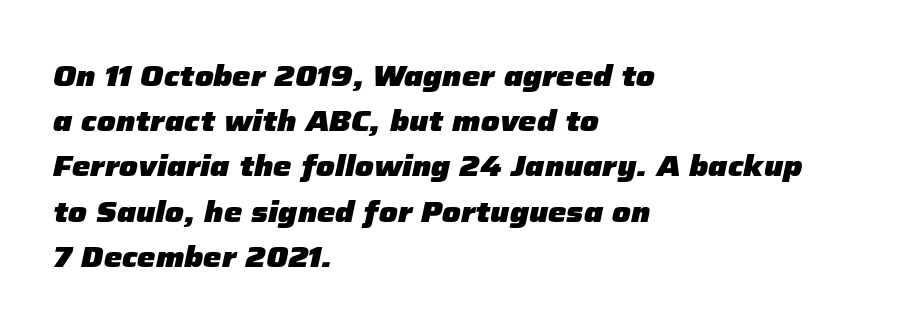
The image shows 29 px heavy type, italic (leaning right); set left-aligned, normal line spacing (1.56x), normal letter spacing, not underlined; low stroke contrast and a medium x-height.
